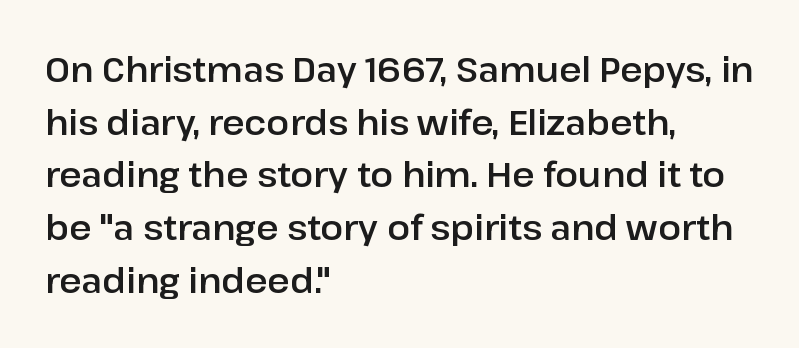
{"serif": "no", "italic": "no", "width": "normal", "stroke_contrast": "low", "x_height": "medium", "monospaced": "no", "underline": "no", "align": "left", "line_spacing": "normal", "line_spacing_ratio": 1.55, "letter_spacing": "normal", "letter_spacing_em": 0.0, "glyph_px": 34}
